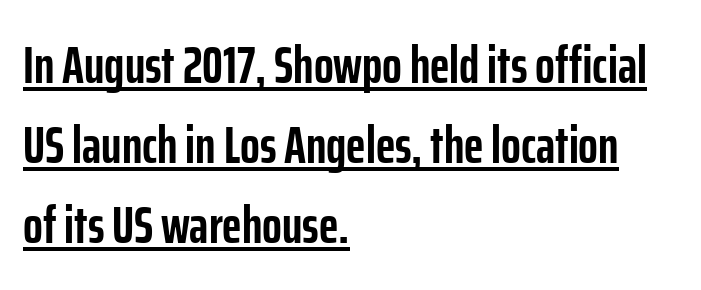
A continuous stroke trails under the words, as in a hyperlink. Upright lettering throughout. Heavy, bold letterforms. Vertically, the passage feels balanced, rows spaced as you'd expect. The letters carry no serifs — their stems end cleanly without finishing strokes. Reading down the block, your eye returns to a fixed left position each line.
